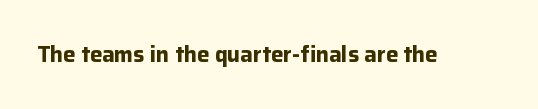
{"italic": "no", "bold": "yes", "underline": "no", "letter_spacing": "normal", "letter_spacing_em": 0.0, "glyph_px": 22}
